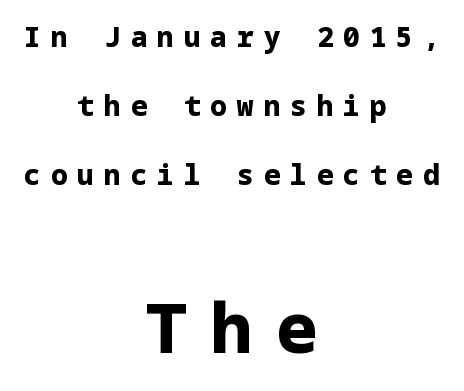
Q: Is the text bold? A: Yes.
Q: Is the text italic (slanted)? A: No, it is upright.
Q: Is the typeface a serif or a sans-serif typeface? A: Sans-serif.
Q: Is the text underlined? A: No.
Q: How is the paragraph aligned? A: Centered.
Q: Is the spacing between letters normal or unusually wide? A: Unusually wide.
Q: Is the spacing between lines tight, normal or loose? A: Loose.
Q: Which block of text is set in a larger size, the first (top) or the second (bottom)? A: The second (bottom) one.
Q: Width (condensed, normal, or wide)? A: Normal.
Q: Stroke contrast? A: Low.
Q: x-height? A: Medium.
